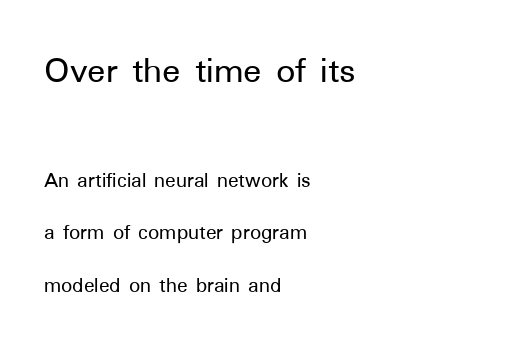
Q: Is the text italic (slanted)? A: No, it is upright.
Q: Is the typeface a serif or a sans-serif typeface? A: Sans-serif.
Q: Is the text underlined? A: No.
Q: How is the paragraph aligned? A: Left-aligned.
Q: Is the spacing between letters normal or unusually wide? A: Normal.
Q: Is the spacing between lines tight, normal or loose? A: Loose.
Q: Which block of text is set in a larger size, the first (top) or the second (bottom)? A: The first (top) one.
Q: Width (condensed, normal, or wide)? A: Normal.
Q: Stroke contrast? A: Low.
Q: x-height? A: Medium.
Q: Monospaced? A: No.
